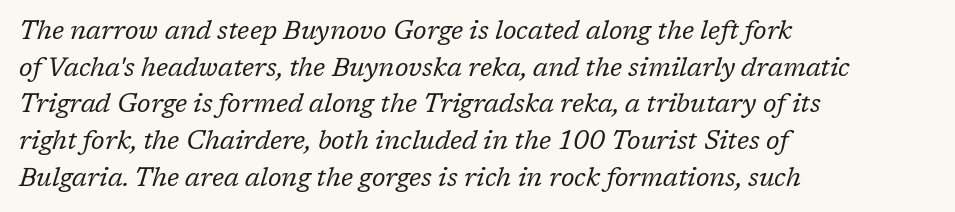
{"italic": "yes", "lean": "right", "slant_degrees": 17, "bold": "no", "underline": "no", "align": "left", "line_spacing": "normal", "line_spacing_ratio": 1.41, "letter_spacing": "normal", "letter_spacing_em": 0.0, "glyph_px": 26}
